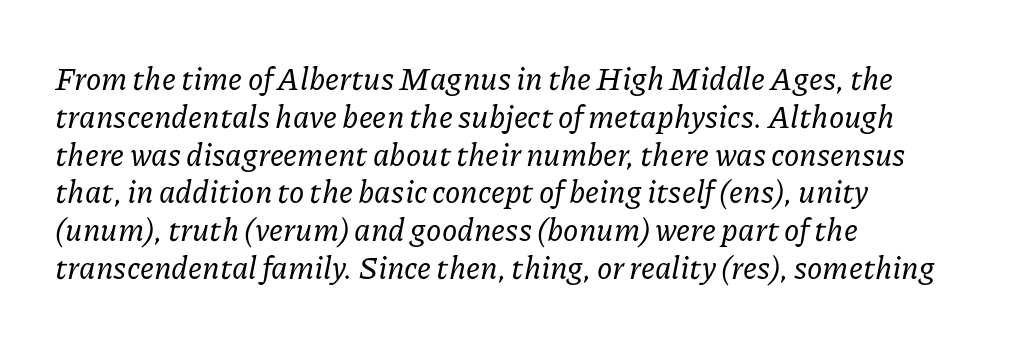
Q: Is the text italic (slanted)? A: Yes, it leans right by about 11 degrees.
Q: Is the typeface a serif or a sans-serif typeface? A: Serif.
Q: Is the text underlined? A: No.
Q: How is the paragraph aligned? A: Left-aligned.
Q: Is the spacing between letters normal or unusually wide? A: Normal.
Q: Width (condensed, normal, or wide)? A: Normal.
Q: Stroke contrast? A: Low.
Q: x-height? A: Medium.
Q: Monospaced? A: No.
